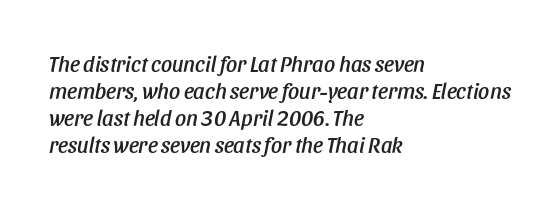
The image shows 22 px text type, italic (leaning right); set left-aligned, line spacing 1.22x, normal letter spacing, not underlined.
